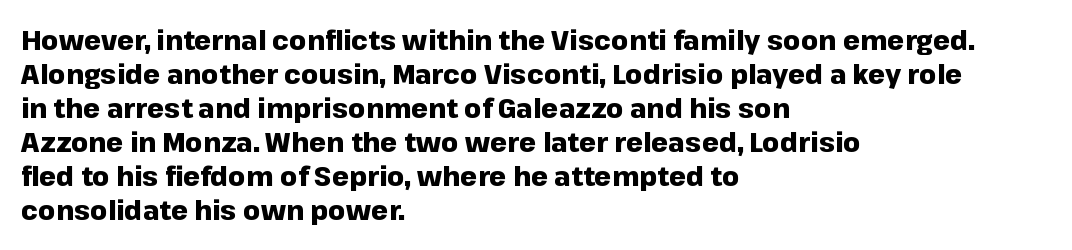
The image shows 27 px bold type, upright; set left-aligned, normal line spacing (1.26x), normal letter spacing, not underlined.
